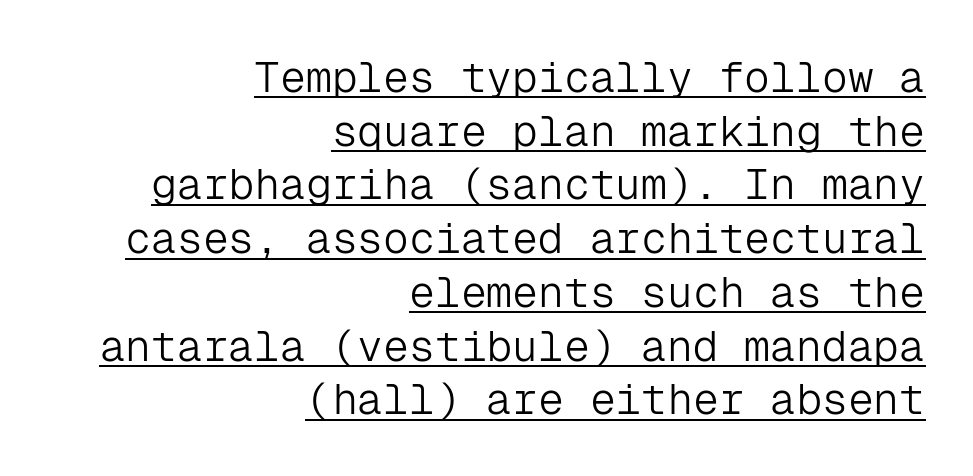
The image shows 43 px light sans-serif type, upright, monospaced; set right-aligned, normal line spacing (1.25x), normal letter spacing, underlined; low stroke contrast and a medium x-height.
